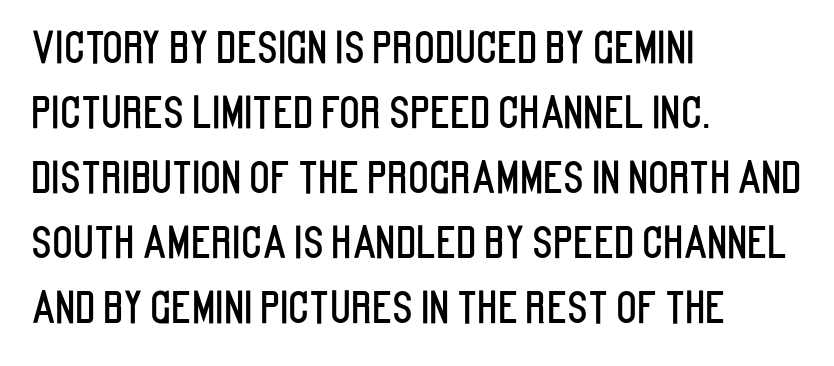
The horizontal fit of the characters is conventional and even. The space beneath each line is pristine and unruled. Proportional: the letters do not fall into vertical columns. The face used here is a sans, in the tradition of grotesques and geometrics.
